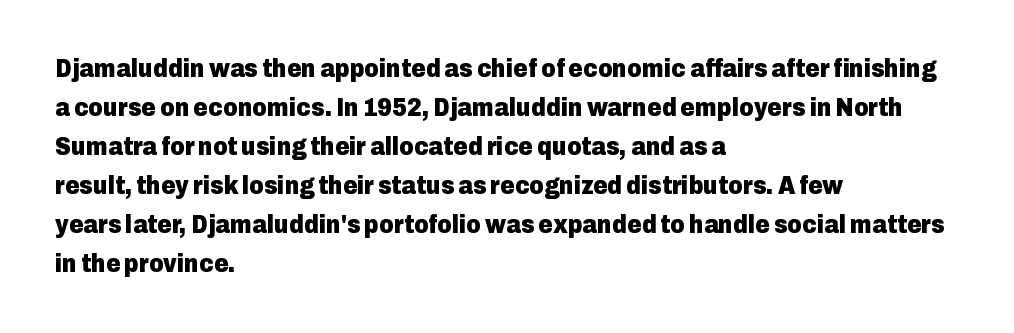
The image shows 25 px bold type, upright; set left-aligned, normal line spacing (1.56x), normal letter spacing, not underlined.
